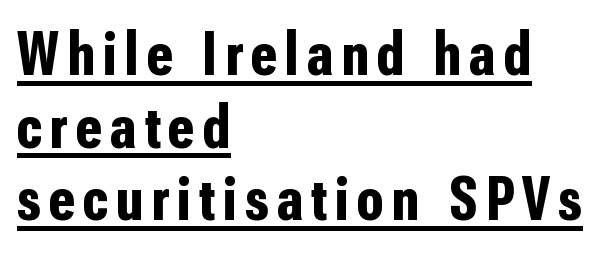
Q: Is the text bold? A: Yes.
Q: Is the text italic (slanted)? A: No, it is upright.
Q: Is the typeface a serif or a sans-serif typeface? A: Sans-serif.
Q: Is the text underlined? A: Yes.
Q: How is the paragraph aligned? A: Left-aligned.
Q: Width (condensed, normal, or wide)? A: Condensed.
Q: Stroke contrast? A: Low.
Q: x-height? A: Medium.
Q: Monospaced? A: No.
